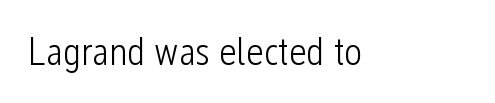
In terms of posture, this sample is upright. The tracking reads as untouched default to a designer's eye. This rendering features lettering with no underline. The passage shown is typed in a proportional face where columns would drift. This is not heavy type; no bold has been used.
